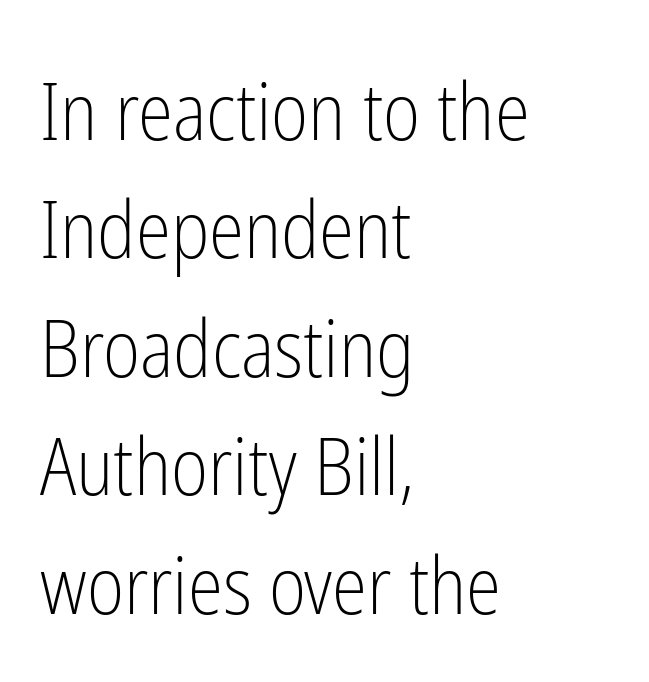
Q: Is the text bold? A: No.
Q: Is the text italic (slanted)? A: No, it is upright.
Q: Is the typeface a serif or a sans-serif typeface? A: Sans-serif.
Q: Is the text underlined? A: No.
Q: How is the paragraph aligned? A: Left-aligned.
Q: Is the spacing between letters normal or unusually wide? A: Normal.
Q: Is the spacing between lines tight, normal or loose? A: Normal.
Q: Width (condensed, normal, or wide)? A: Condensed.
Q: Stroke contrast? A: Low.
Q: x-height? A: Medium.
Q: Monospaced? A: No.
